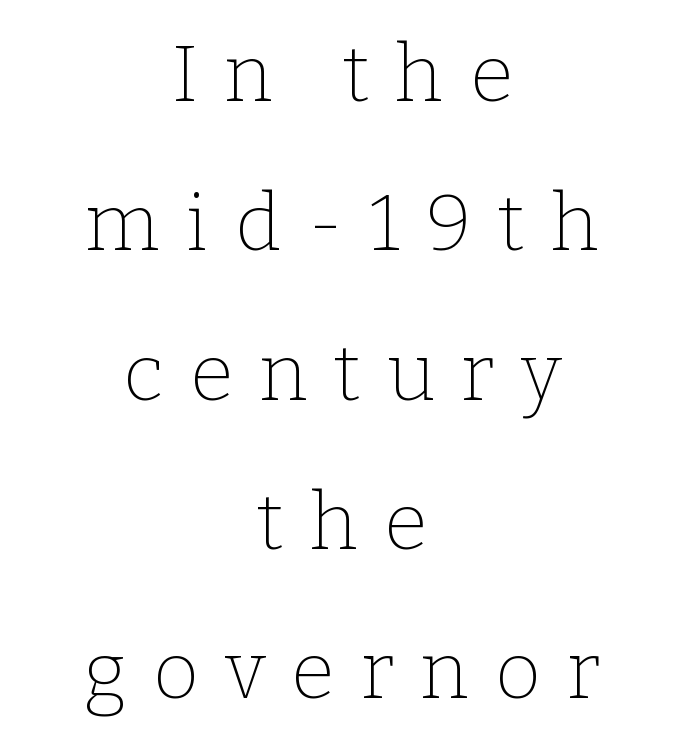
The image shows 79 px thin serif type, upright; set centered, line spacing 1.89x, unusually wide letter spacing (+0.33 em), not underlined; low stroke contrast and a medium x-height.
